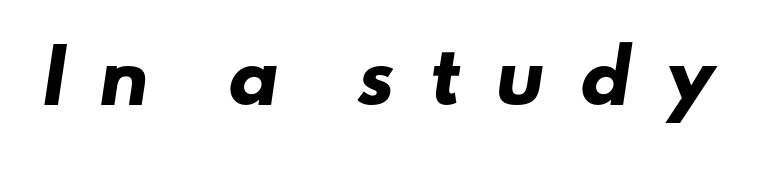
Q: Is the text bold? A: Yes.
Q: Is the typeface a serif or a sans-serif typeface? A: Sans-serif.
Q: Is the text underlined? A: No.
Q: Is the spacing between letters normal or unusually wide? A: Unusually wide.
Q: Width (condensed, normal, or wide)? A: Wide.
Q: Stroke contrast? A: Low.
Q: x-height? A: Small.
Q: Monospaced? A: No.
